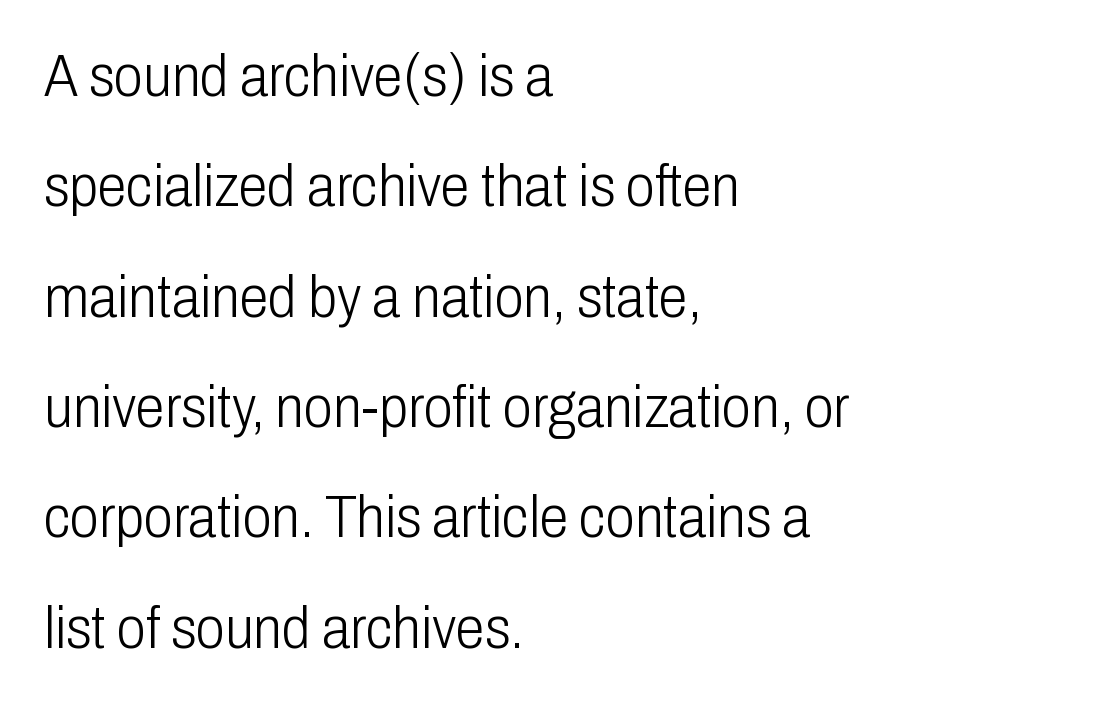
{"serif": "no", "italic": "no", "bold": "no", "weight": "light", "width": "condensed", "stroke_contrast": "low", "x_height": "medium", "monospaced": "no", "underline": "no", "align": "left", "line_spacing_ratio": 1.87, "letter_spacing": "normal", "letter_spacing_em": 0.0, "glyph_px": 59}
